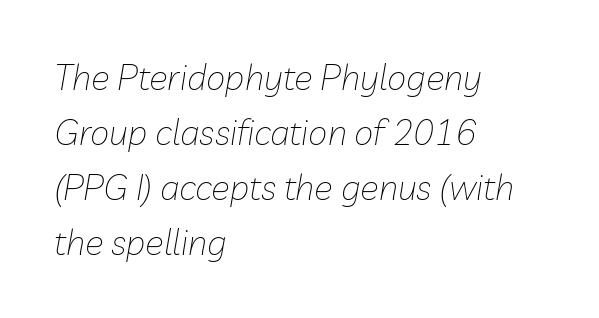
Q: Is the text bold? A: No.
Q: Is the text italic (slanted)? A: Yes, it leans right by about 10 degrees.
Q: Is the text underlined? A: No.
Q: How is the paragraph aligned? A: Left-aligned.
Q: Is the spacing between letters normal or unusually wide? A: Normal.
Q: Is the spacing between lines tight, normal or loose? A: Normal.
Q: Width (condensed, normal, or wide)? A: Normal.
Q: Stroke contrast? A: Low.
Q: x-height? A: Medium.
Q: Monospaced? A: No.
